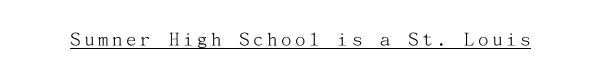
Q: Is the text bold? A: No.
Q: Is the text italic (slanted)? A: No, it is upright.
Q: Is the text underlined? A: Yes.
